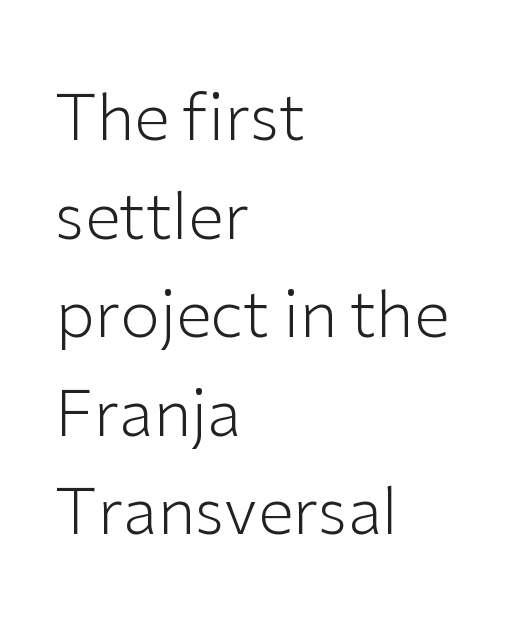
The letters sit at their default tracking, neither squeezed nor spread. Classification — sans serif. The typesetter chose a ragged-right arrangement here. The face looks like a standard text weight, possibly lighter. The lettering holds an erect, upright posture throughout. Looks like regular typesetting: each glyph gets only the width it needs.
